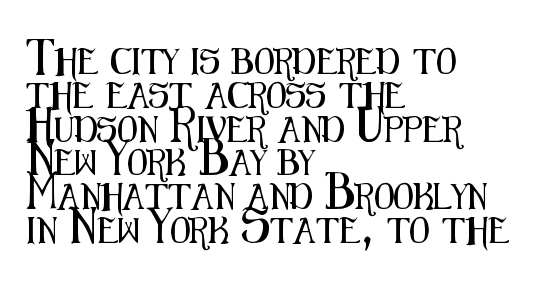
The image shows 26 px text type, upright; set left-aligned, normal line spacing (1.3x), normal letter spacing, not underlined.
